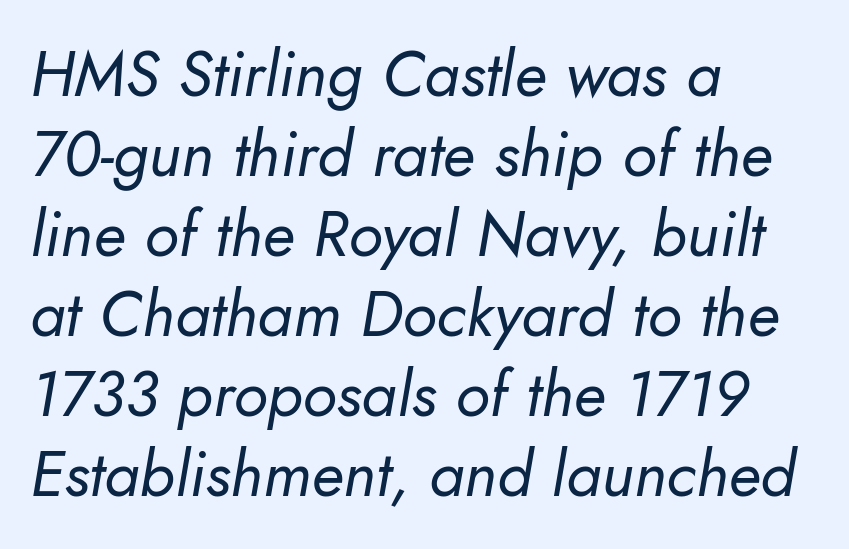
The image shows 64 px regular-weight type, italic (leaning right); set left-aligned, normal line spacing (1.25x), normal letter spacing, not underlined; low stroke contrast and a small x-height.
